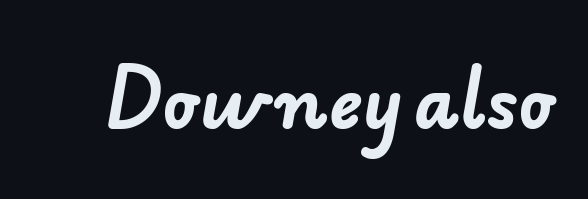
Q: Is the text bold? A: Yes.
Q: Is the typeface a serif or a sans-serif typeface? A: Sans-serif.
Q: Is the text underlined? A: No.
Q: Is the spacing between letters normal or unusually wide? A: Normal.
Q: Width (condensed, normal, or wide)? A: Normal.
Q: Stroke contrast? A: Low.
Q: x-height? A: Small.
Q: Monospaced? A: No.
